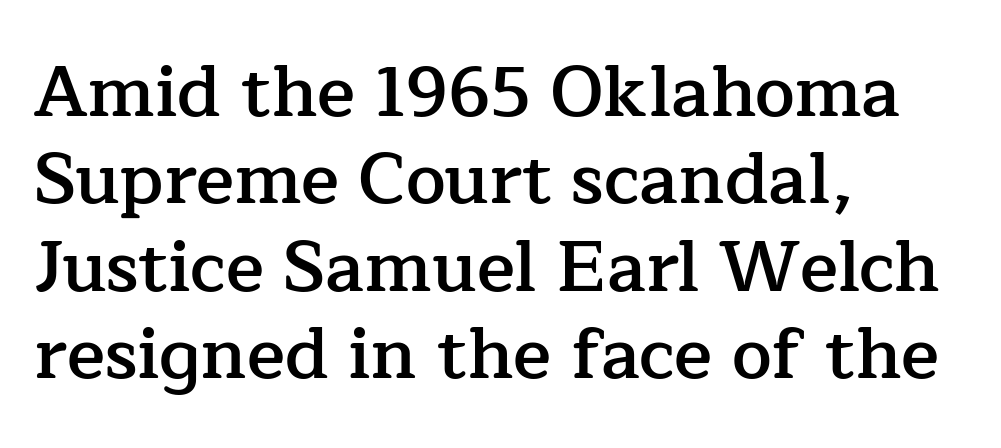
This rendering features lettering with no underline. Observe the ordinary spacing: letters are neighbours, not strangers. Layout note: lines flush left. This sample has the flowing, uneven cadence of proportional lettering.
